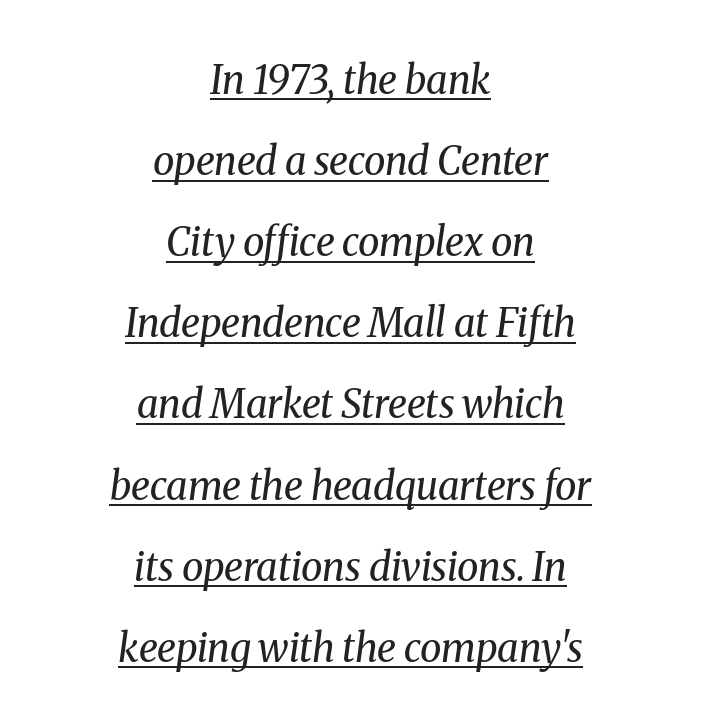
{"serif": "yes", "italic": "yes", "lean": "right", "slant_degrees": 8, "bold": "no", "weight": "regular", "width": "normal", "stroke_contrast": "medium", "x_height": "medium", "monospaced": "no", "underline": "yes", "align": "center", "line_spacing": "loose", "line_spacing_ratio": 2.08, "letter_spacing": "normal", "letter_spacing_em": 0.0, "glyph_px": 39}
